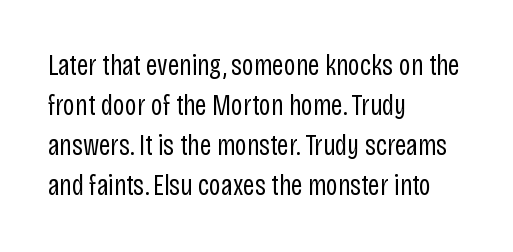
{"serif": "no", "italic": "no", "bold": "no", "weight": "regular", "width": "condensed", "stroke_contrast": "low", "x_height": "large", "monospaced": "no", "underline": "no", "align": "left", "line_spacing": "normal", "line_spacing_ratio": 1.38, "letter_spacing": "normal", "letter_spacing_em": 0.0, "glyph_px": 29}
